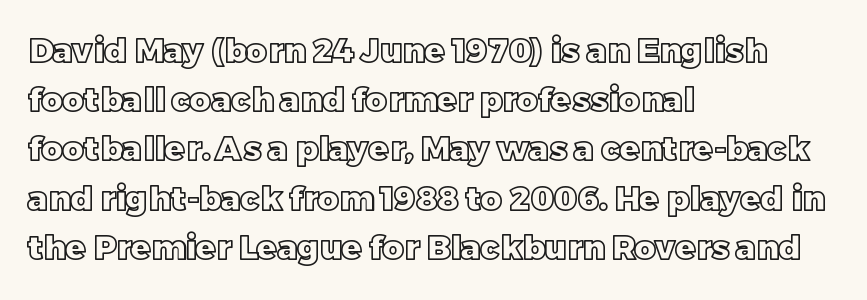
Q: Is the text italic (slanted)? A: No, it is upright.
Q: Is the text underlined? A: No.
Q: How is the paragraph aligned? A: Left-aligned.
Q: Is the spacing between letters normal or unusually wide? A: Normal.
Q: Is the spacing between lines tight, normal or loose? A: Normal.
Q: Width (condensed, normal, or wide)? A: Normal.
Q: x-height? A: Large.
Q: Monospaced? A: No.
